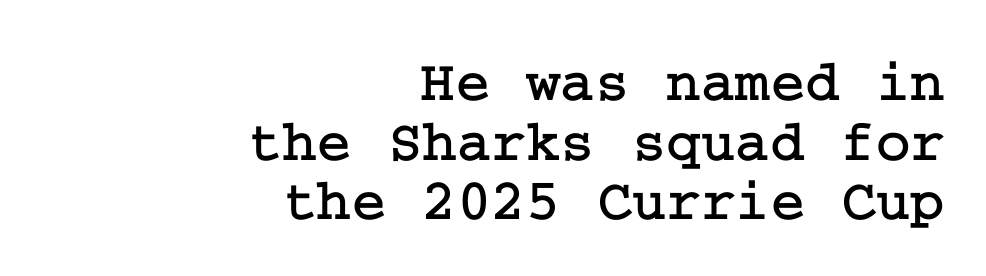
The image shows 59 px serif type, upright; set right-aligned, tight line spacing (1.01x), normal letter spacing, not underlined; low stroke contrast and a medium x-height.
